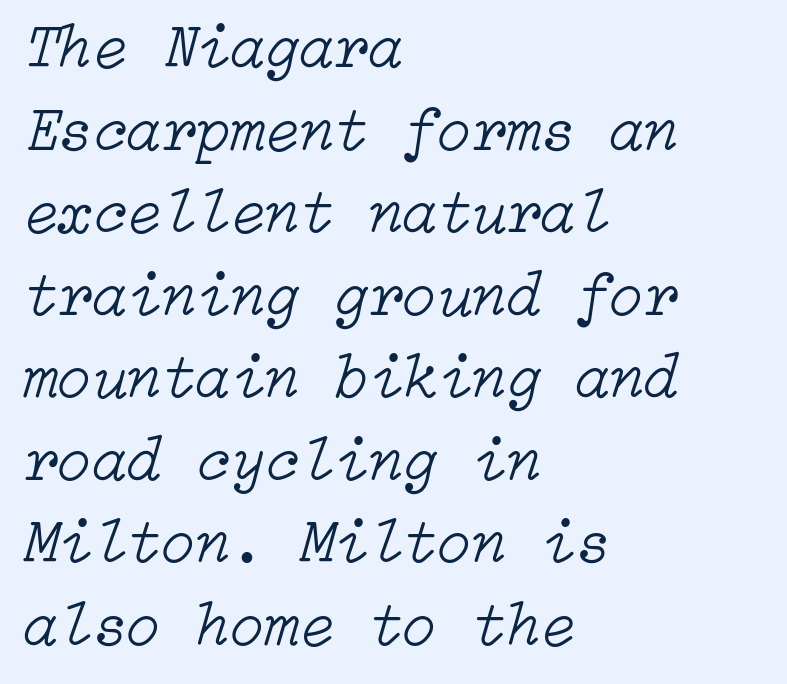
Q: Is the text bold? A: No.
Q: Is the text italic (slanted)? A: Yes, it leans right by about 15 degrees.
Q: Is the text underlined? A: No.
Q: How is the paragraph aligned? A: Left-aligned.
Q: Is the spacing between letters normal or unusually wide? A: Normal.
Q: Is the spacing between lines tight, normal or loose? A: Normal.
Q: Width (condensed, normal, or wide)? A: Normal.
Q: Stroke contrast? A: Low.
Q: x-height? A: Medium.
